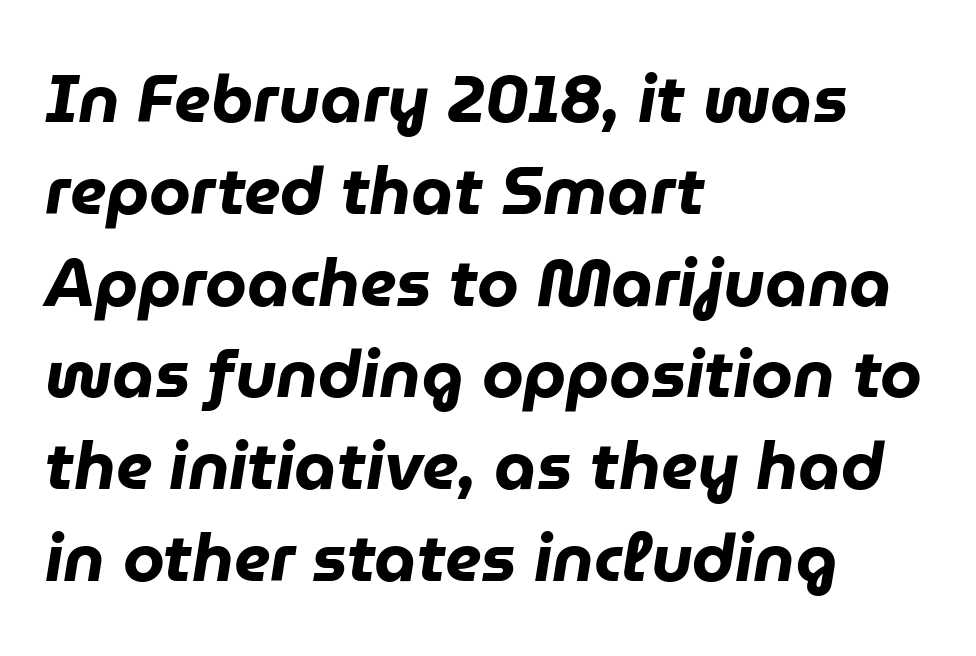
Q: Is the text bold? A: Yes.
Q: Is the text italic (slanted)? A: Yes, it leans right by about 9 degrees.
Q: Is the text underlined? A: No.
Q: How is the paragraph aligned? A: Left-aligned.
Q: Is the spacing between letters normal or unusually wide? A: Normal.
Q: Is the spacing between lines tight, normal or loose? A: Normal.
Q: Width (condensed, normal, or wide)? A: Normal.
Q: Stroke contrast? A: Low.
Q: x-height? A: Medium.
Q: Monospaced? A: No.
